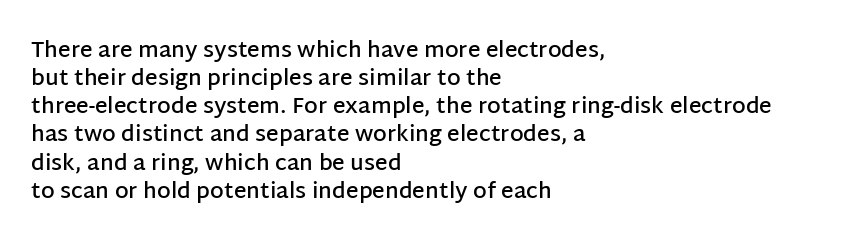
The image shows 22 px text type, upright; set left-aligned, normal line spacing (1.28x), normal letter spacing, not underlined.
